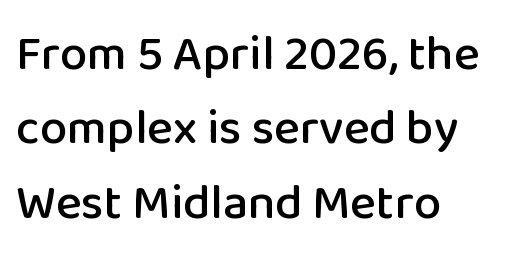
The image shows 49 px sans-serif type, upright; set left-aligned, normal line spacing (1.52x), normal letter spacing, not underlined; low stroke contrast and a medium x-height.
